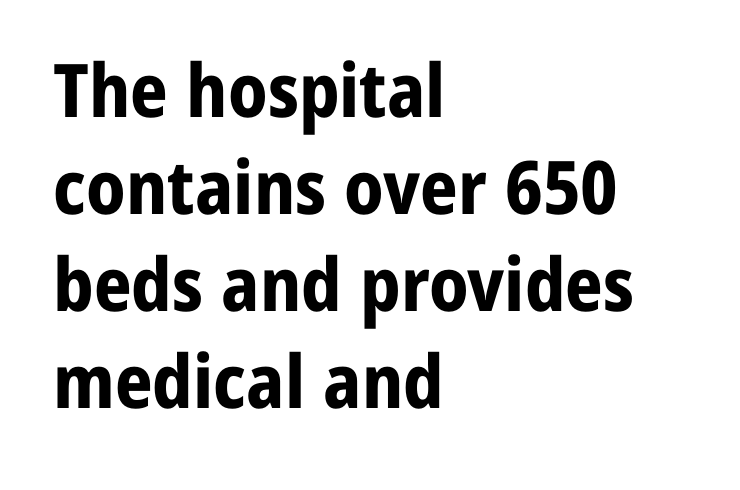
The image shows 74 px bold sans-serif type, upright; set left-aligned, normal line spacing (1.31x), normal letter spacing, not underlined; low stroke contrast and a medium x-height.
